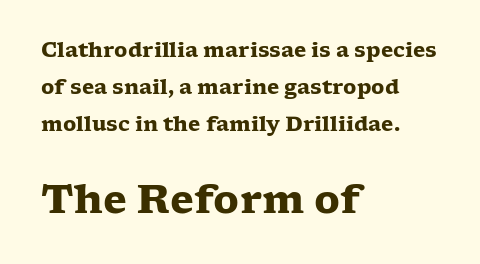
The image shows 39 px heavy, wide serif type, upright; set left-aligned, line spacing 1.84x, normal letter spacing, not underlined; the second (bottom) block is 1.95x larger; low stroke contrast and a medium x-height.
